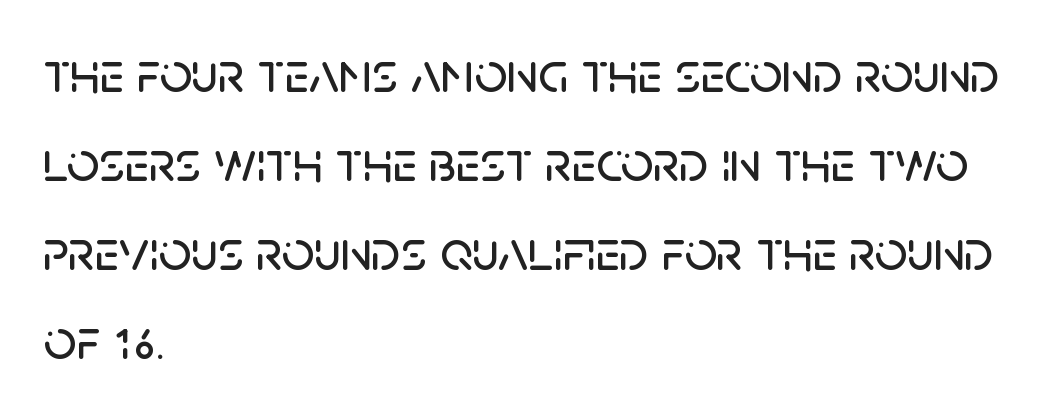
You could call the tracking neutral — neither tight nor loose. Nope, no serifs anywhere on these letters. This block has exactly the height ordinary leading produces. Each line starts at the same left margin while the right side varies. The gap between lines stays unmarked.
